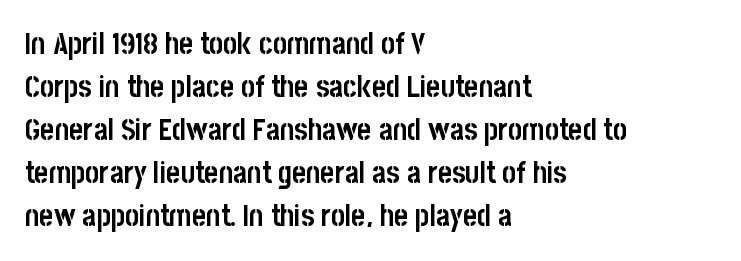
The image shows 30 px semibold, condensed sans-serif type, upright; set left-aligned, normal line spacing (1.43x), normal letter spacing, not underlined; low stroke contrast and a large x-height.
